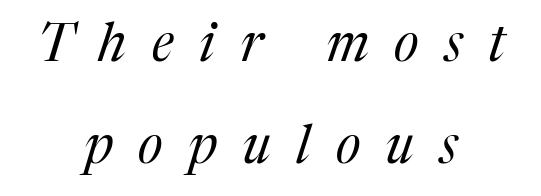
{"serif": "yes", "italic": "yes", "lean": "right", "slant_degrees": 17, "bold": "no", "weight": "regular", "width": "normal", "stroke_contrast": "medium", "x_height": "medium", "monospaced": "no", "underline": "no", "align": "center", "line_spacing": "loose", "line_spacing_ratio": 1.92, "letter_spacing": "wide", "letter_spacing_em": 0.48, "glyph_px": 53}
